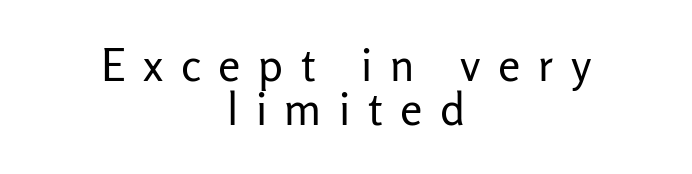
Is this a heavy cut? Hardly; it is regular or lighter. These lines are rendered in a variable-pitch font. How would I describe the line gaps? Narrow and economical. Observe the absence of serifs on each vertical stroke in this sample.
